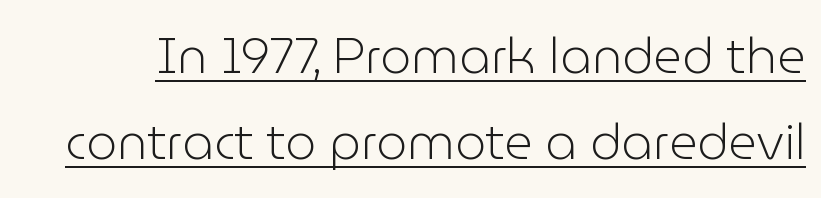
The image shows 49 px light sans-serif type, upright; set line spacing 1.76x, normal letter spacing, underlined; low stroke contrast and a medium x-height.
